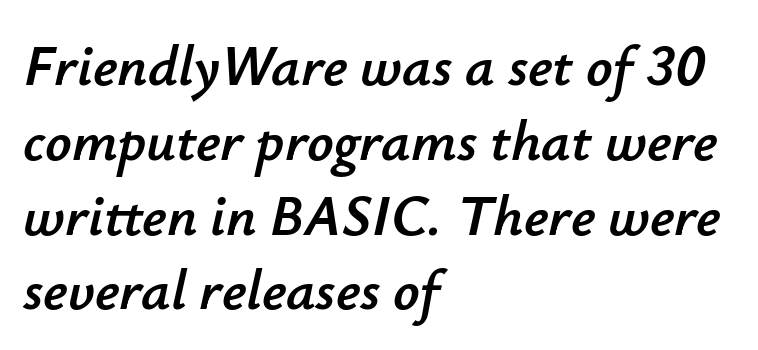
The passage is arranged the way most books set body copy — flush left. The rendering keeps characters at their native spacing. This sample uses an oblique cut, with every glyph tilted off the vertical. In terms of leading, this rendering sits right in the middle.
